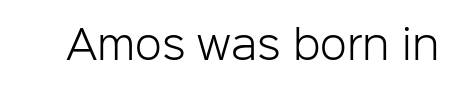
Q: Is the text bold? A: No.
Q: Is the text italic (slanted)? A: No, it is upright.
Q: Is the typeface a serif or a sans-serif typeface? A: Sans-serif.
Q: Is the text underlined? A: No.
Q: Is the spacing between letters normal or unusually wide? A: Normal.
Q: Width (condensed, normal, or wide)? A: Normal.
Q: Stroke contrast? A: Low.
Q: x-height? A: Medium.
Q: Monospaced? A: No.
